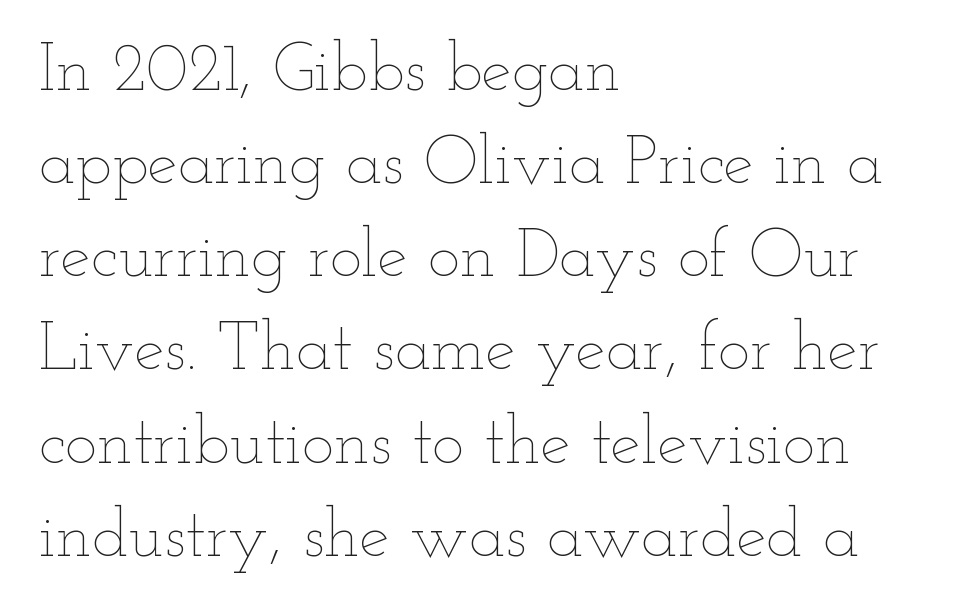
{"italic": "no", "bold": "no", "weight": "thin", "width": "wide", "stroke_contrast": "low", "x_height": "small", "monospaced": "no", "underline": "no", "align": "left", "line_spacing": "normal", "line_spacing_ratio": 1.37, "letter_spacing": "normal", "letter_spacing_em": 0.0, "glyph_px": 68}
